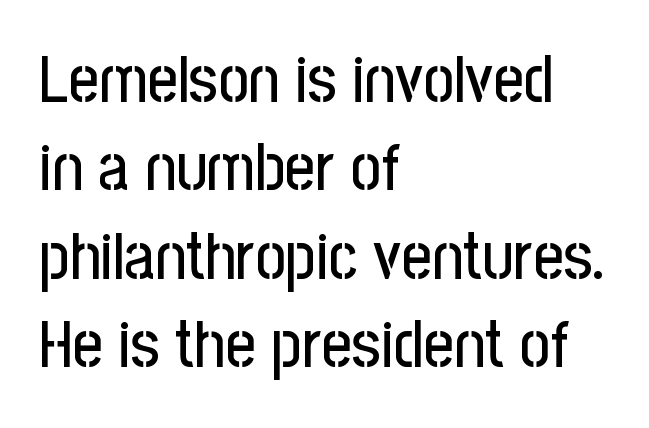
{"serif": "no", "italic": "no", "width": "condensed", "stroke_contrast": "low", "x_height": "medium", "monospaced": "no", "underline": "no", "align": "left", "line_spacing": "normal", "line_spacing_ratio": 1.34, "letter_spacing": "normal", "letter_spacing_em": 0.0, "glyph_px": 66}
